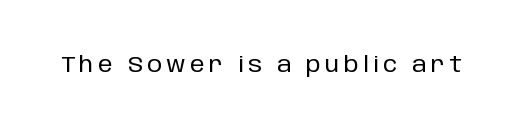
Q: Is the text italic (slanted)? A: No, it is upright.
Q: Is the text underlined? A: No.
Q: Is the spacing between letters normal or unusually wide? A: Unusually wide.
